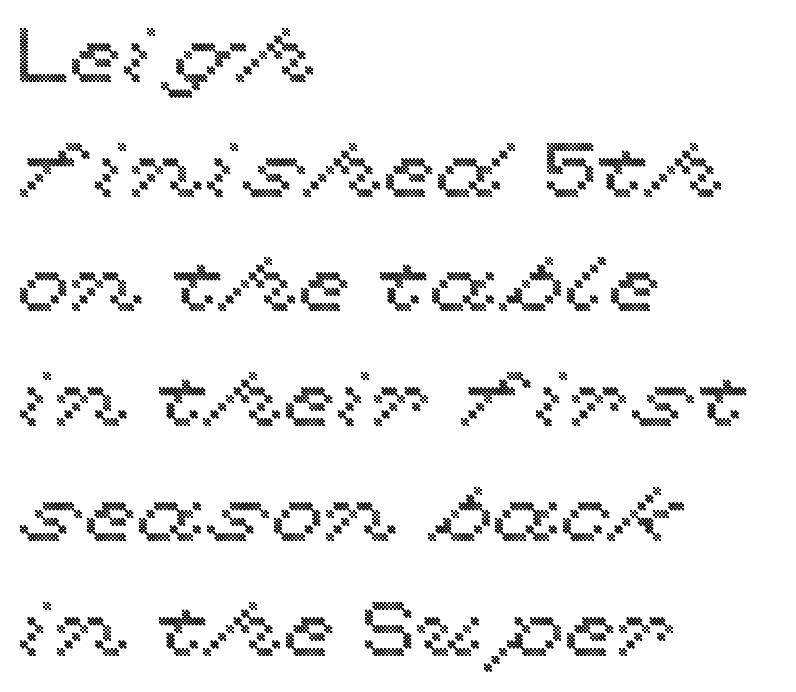
Proportional: the letters do not fall into vertical columns. These lines keep a tight, regular rhythm from letter to letter. Unmarked baselines from the first word to the last. Line starts are locked; line ends wander. Interline gaps are of average width in this sample.
